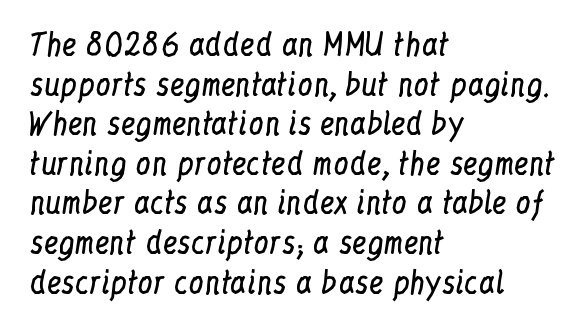
The image shows 30 px regular-weight, condensed serif type; set left-aligned, normal line spacing (1.32x), normal letter spacing, not underlined; low stroke contrast and a medium x-height.
